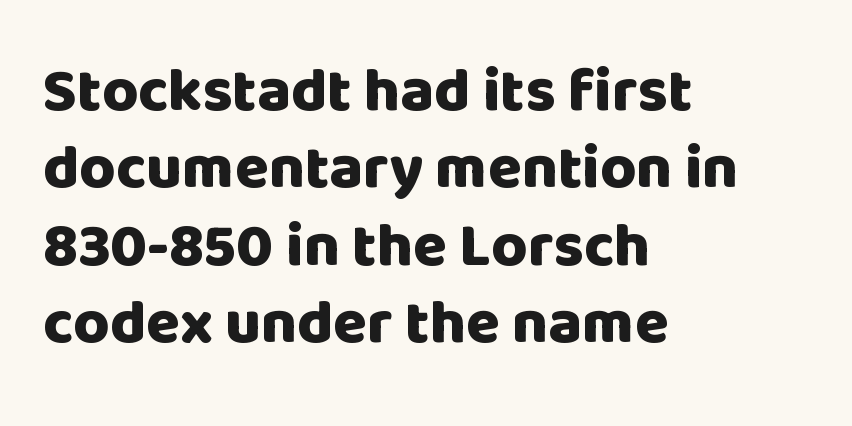
{"serif": "no", "italic": "no", "bold": "yes", "weight": "heavy", "width": "normal", "stroke_contrast": "low", "x_height": "large", "monospaced": "no", "underline": "no", "align": "left", "line_spacing": "normal", "line_spacing_ratio": 1.25, "letter_spacing": "normal", "letter_spacing_em": 0.0, "glyph_px": 62}
